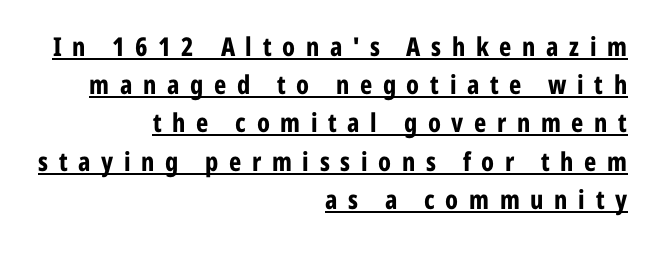
{"italic": "no", "bold": "yes", "underline": "yes", "align": "right", "line_spacing": "normal", "line_spacing_ratio": 1.47, "letter_spacing": "wide", "letter_spacing_em": 0.41, "glyph_px": 26}
